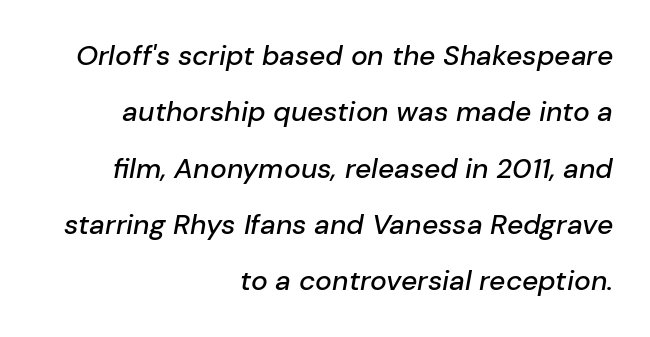
No extra tracking has been applied to these lines. The lines are quadded right. Think of a printed novel: that variable character pitch is what you see here. Quick note: underline off. The lines are spread far apart with generous leading. Looking at the ascenders, they clearly lean.
